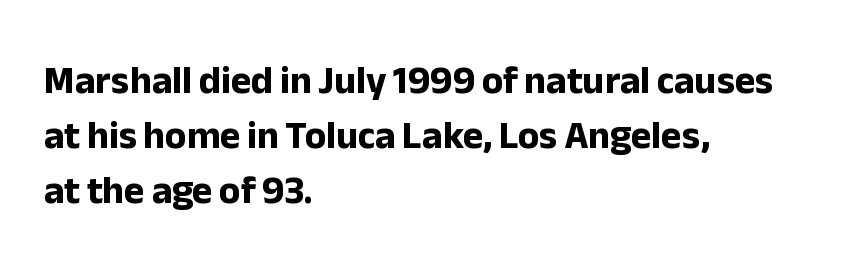
{"serif": "no", "italic": "no", "bold": "yes", "weight": "bold", "width": "normal", "stroke_contrast": "low", "x_height": "medium", "monospaced": "no", "underline": "no", "align": "left", "line_spacing": "normal", "line_spacing_ratio": 1.41, "letter_spacing": "normal", "letter_spacing_em": 0.0, "glyph_px": 39}
